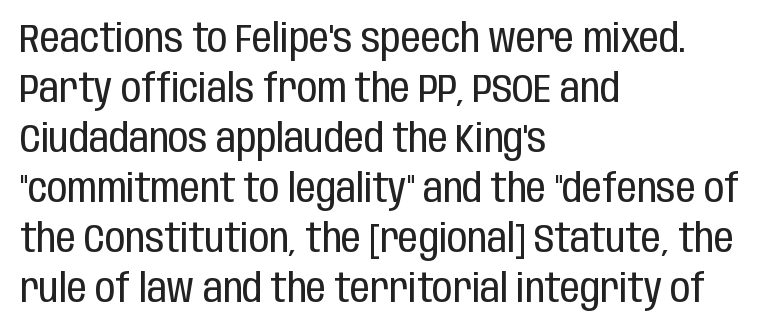
A student would call this left alignment; a typographer would say flush left, rag right. Reading down the column, the eye jumps a familiar distance to each next line. Upright lettering throughout. Weight: in the light-to-regular range. This rendering leaves character spacing at its baseline value. Here the designer chose a conventional face with non-uniform glyph widths.
